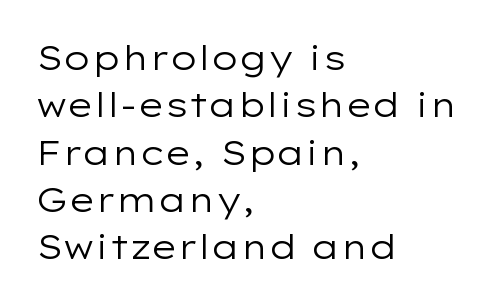
The image shows 34 px regular-weight, wide sans-serif type, upright; set left-aligned, normal line spacing (1.39x), normal letter spacing, not underlined; low stroke contrast and a medium x-height.
